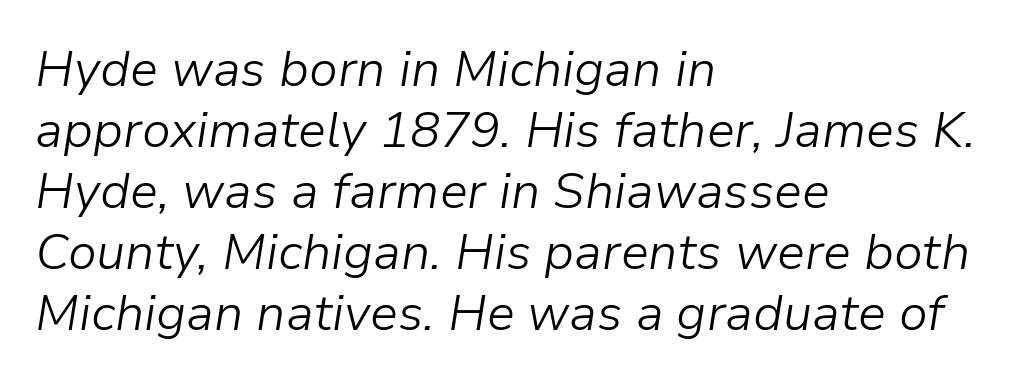
Q: Is the text bold? A: No.
Q: Is the text italic (slanted)? A: Yes, it leans right by about 9 degrees.
Q: Is the text underlined? A: No.
Q: How is the paragraph aligned? A: Left-aligned.
Q: Is the spacing between letters normal or unusually wide? A: Normal.
Q: Width (condensed, normal, or wide)? A: Normal.
Q: Stroke contrast? A: Low.
Q: x-height? A: Medium.
Q: Monospaced? A: No.
